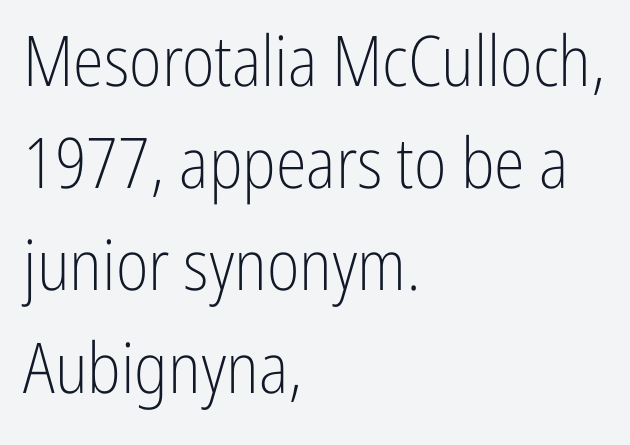
A normal amount of white space separates one row of letters from the next. You can tell it's not italic because the verticals are truly vertical. The face used here is a sans, in the tradition of grotesques and geometrics. This rendering features lettering with no underline. In terms of letterspacing, this is plain default setting. Notice how the passage keeps a crisp vertical edge on the left only.
